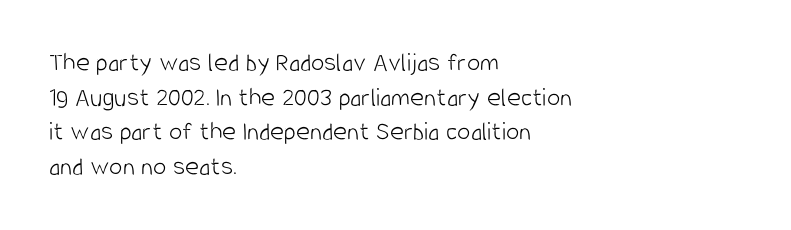
{"italic": "no", "bold": "no", "underline": "no", "align": "left", "line_spacing": "normal", "line_spacing_ratio": 1.28, "letter_spacing": "normal", "letter_spacing_em": 0.0, "glyph_px": 27}
